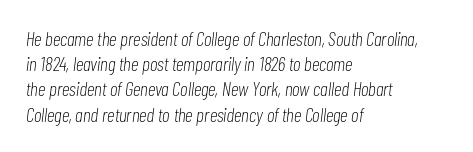
The image shows 20 px text type, italic (leaning right); set left-aligned, normal line spacing (1.26x), normal letter spacing, not underlined.
